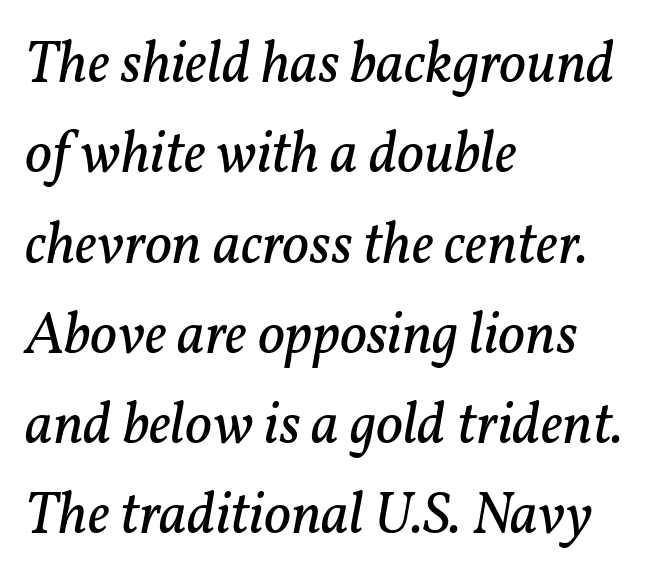
Q: Is the text bold? A: No.
Q: Is the text italic (slanted)? A: Yes, it leans right by about 11 degrees.
Q: Is the typeface a serif or a sans-serif typeface? A: Serif.
Q: Is the text underlined? A: No.
Q: How is the paragraph aligned? A: Left-aligned.
Q: Is the spacing between letters normal or unusually wide? A: Normal.
Q: Is the spacing between lines tight, normal or loose? A: Normal.
Q: Width (condensed, normal, or wide)? A: Normal.
Q: Stroke contrast? A: Low.
Q: x-height? A: Medium.
Q: Monospaced? A: No.
